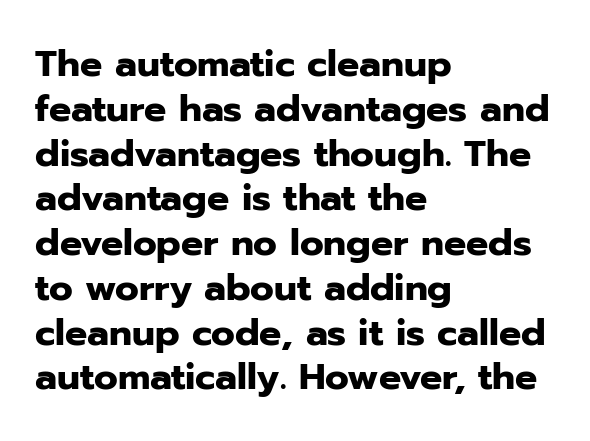
The image shows 37 px heavy sans-serif type, upright; set left-aligned, line spacing 1.21x, normal letter spacing, not underlined; low stroke contrast and a medium x-height.
